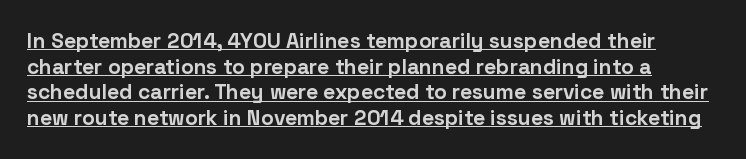
Q: Is the text bold? A: Yes.
Q: Is the text italic (slanted)? A: No, it is upright.
Q: Is the text underlined? A: Yes.
Q: Is the spacing between letters normal or unusually wide? A: Normal.
